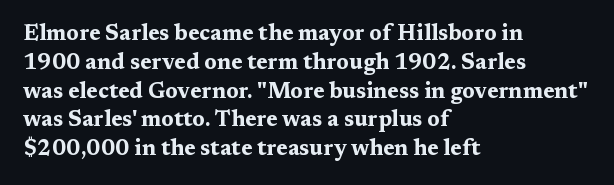
The rows are spaced the way most documents space them. Its strokes are broad and dark, the hallmark of bold type. Posture: upright roman. A bare baseline throughout the passage.
